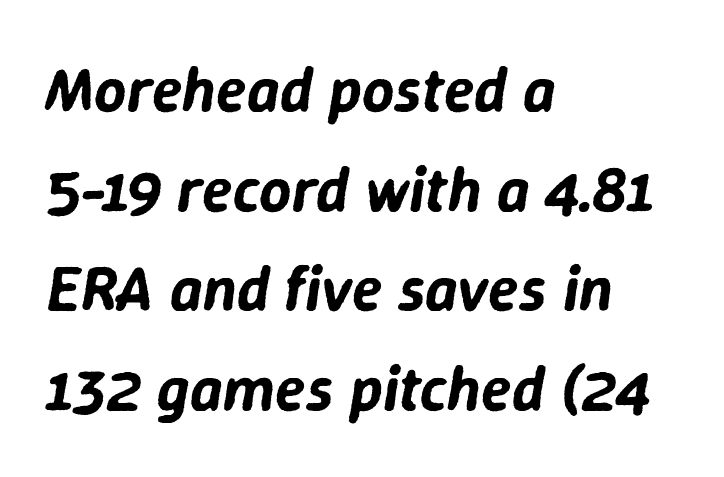
An italicized treatment has been applied to the whole sample. Varying glyph widths throughout — classic text-font behaviour. Successive baselines arrive at the customary interval. The passage shown is not underscored anywhere. These lines keep a tight, regular rhythm from letter to letter. Typeset ragged right — the left edge is the straight one.
